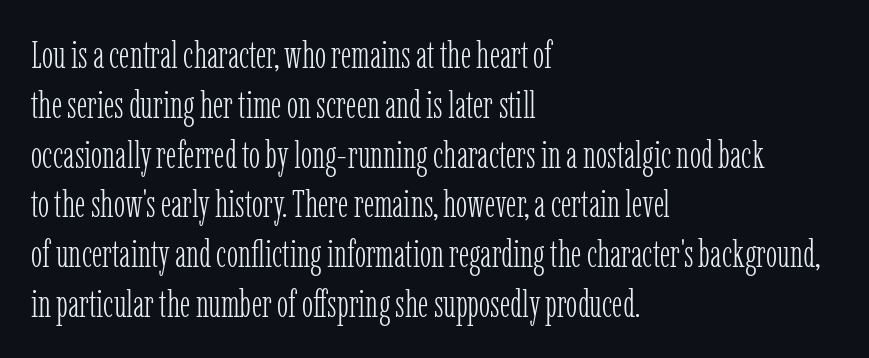
Bold? No — there's no thickening of the strokes. You could not count columns in this text — the font is proportionally spaced. The lettering stays uniformly vertical, giving the passage a roman look. Yep, those are serifs on the letters. Where is the straight margin? On the left. Evenly set lines give the paragraph a standard silhouette.
